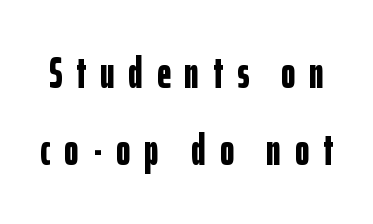
The image shows 44 px bold, condensed sans-serif type, upright; set line spacing 1.76x, unusually wide letter spacing (+0.31 em), not underlined; low stroke contrast and a medium x-height.
